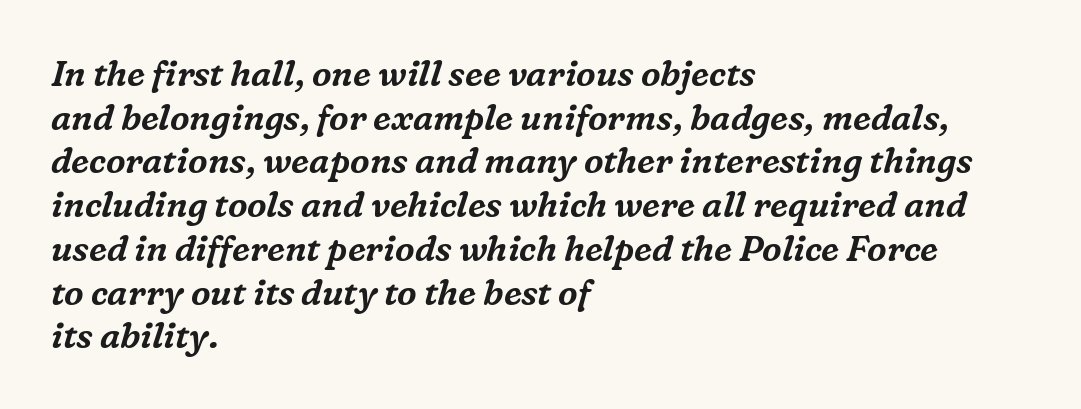
{"serif": "yes", "italic": "yes", "lean": "right", "slant_degrees": 16, "width": "normal", "stroke_contrast": "medium", "x_height": "medium", "monospaced": "no", "underline": "no", "align": "left", "line_spacing": "normal", "line_spacing_ratio": 1.25, "letter_spacing": "normal", "letter_spacing_em": 0.0, "glyph_px": 35}
